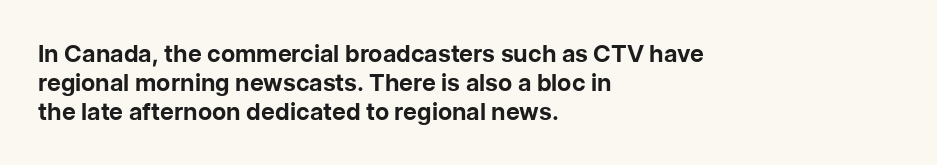
{"italic": "no", "bold": "yes", "underline": "no", "align": "left", "line_spacing_ratio": 1.21, "letter_spacing": "normal", "letter_spacing_em": 0.0, "glyph_px": 24}
